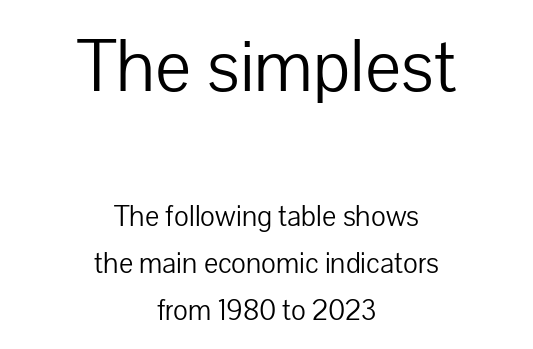
Which of the two is more prominent by size? The first, at the top. You could not count columns in this text — the font is proportionally spaced. Upright lettering throughout. Caption: face not bold, strokes unweighted.
